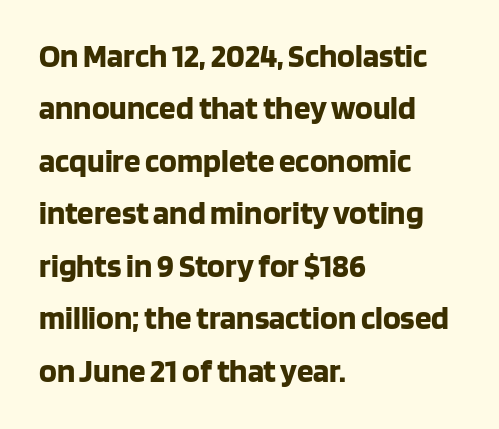
The image shows 33 px bold sans-serif type, upright; set left-aligned, normal line spacing (1.59x), normal letter spacing, not underlined; low stroke contrast and a large x-height.
